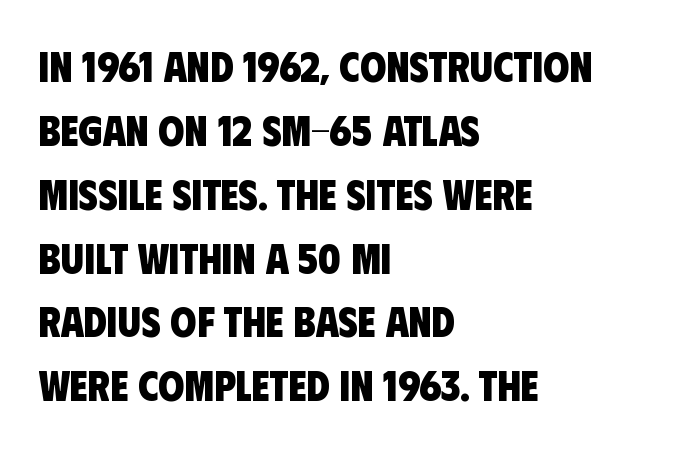
Q: Is the text bold? A: Yes.
Q: Is the typeface a serif or a sans-serif typeface? A: Sans-serif.
Q: Is the text underlined? A: No.
Q: How is the paragraph aligned? A: Left-aligned.
Q: Is the spacing between letters normal or unusually wide? A: Normal.
Q: Is the spacing between lines tight, normal or loose? A: Normal.
Q: Width (condensed, normal, or wide)? A: Condensed.
Q: Stroke contrast? A: Low.
Q: x-height? A: Large.
Q: Monospaced? A: No.
